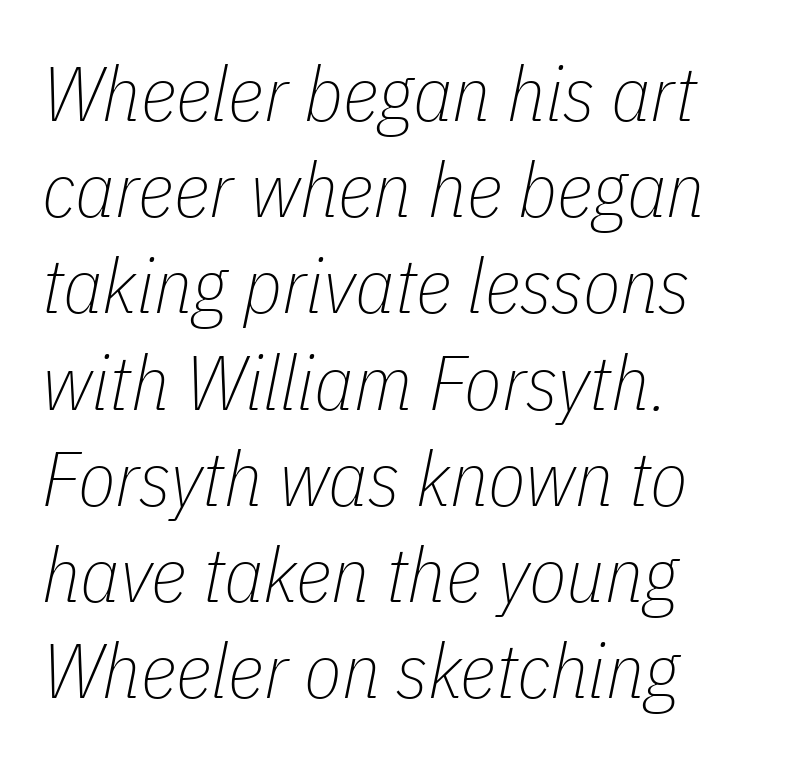
Plain, unruled lines of type. Glyph-to-glyph distance matches everyday printed text. These lines stack with their left ends in a neat column. The leading is moderate, giving the passage an even texture. The font is comparable to plain body text, perhaps lighter.
